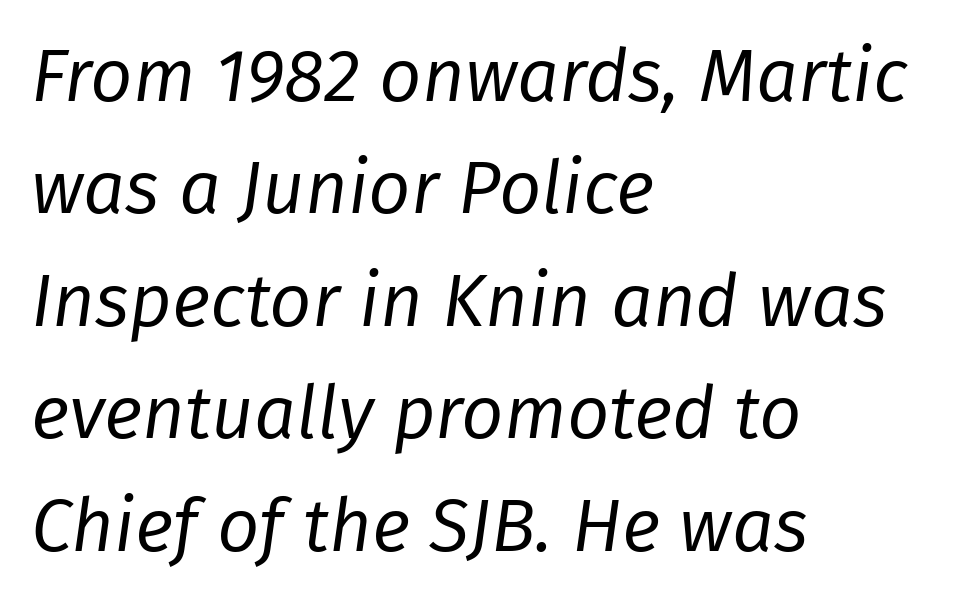
Teacher's note: observe the even left margin — that is flush-left alignment. Compared with typical paragraphs, the rows here are spaced about the same. Weight class: somewhere from thin through regular. Would a proofreader flag this as italicized? Yes. Between one letter and the next there's only the usual sliver of space.
